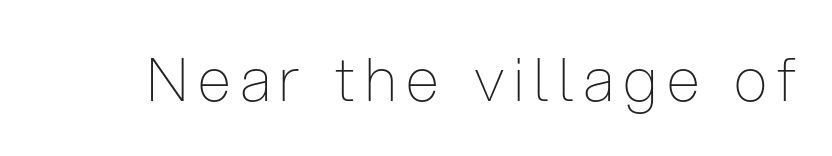
Q: Is the text bold? A: No.
Q: Is the text italic (slanted)? A: No, it is upright.
Q: Is the typeface a serif or a sans-serif typeface? A: Sans-serif.
Q: Is the text underlined? A: No.
Q: Width (condensed, normal, or wide)? A: Condensed.
Q: Stroke contrast? A: Low.
Q: x-height? A: Medium.
Q: Monospaced? A: No.
